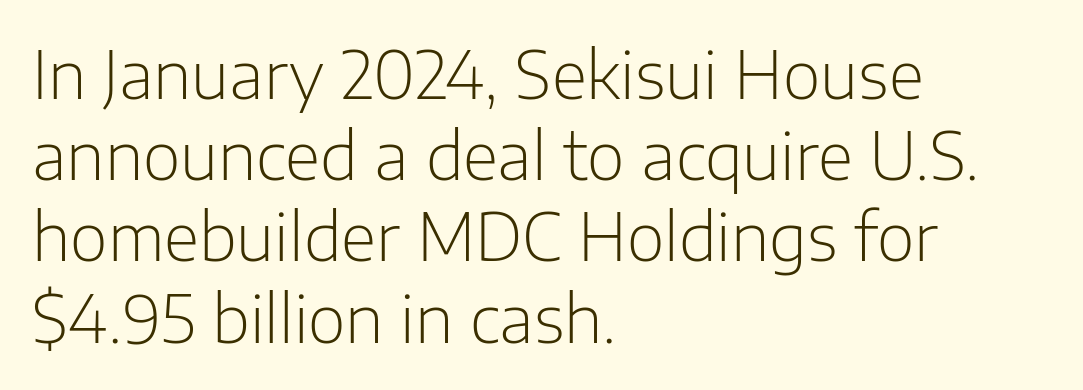
The image shows 65 px light sans-serif type, upright; set left-aligned, normal line spacing (1.25x), normal letter spacing, not underlined; low stroke contrast and a medium x-height.
